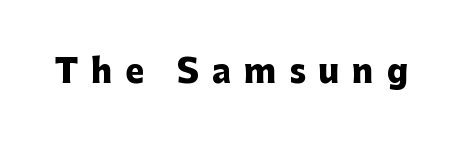
Q: Is the text bold? A: Yes.
Q: Is the text italic (slanted)? A: No, it is upright.
Q: Is the typeface a serif or a sans-serif typeface? A: Sans-serif.
Q: Is the text underlined? A: No.
Q: Is the spacing between letters normal or unusually wide? A: Unusually wide.
Q: Width (condensed, normal, or wide)? A: Normal.
Q: Stroke contrast? A: Low.
Q: x-height? A: Medium.
Q: Monospaced? A: No.
